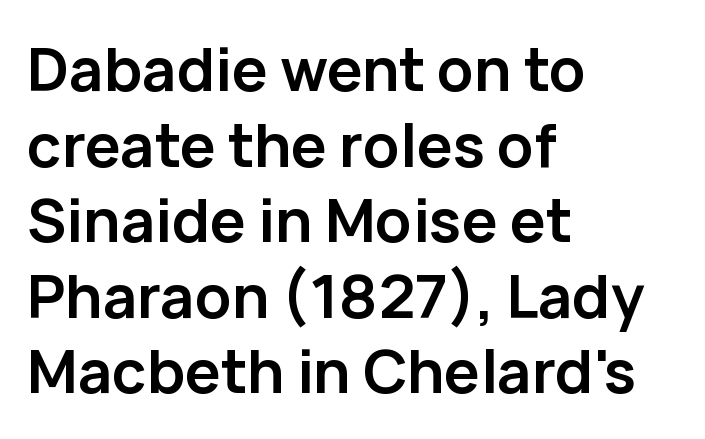
The image shows 60 px semibold sans-serif type, upright; set left-aligned, normal line spacing (1.26x), normal letter spacing, not underlined; low stroke contrast and a medium x-height.
